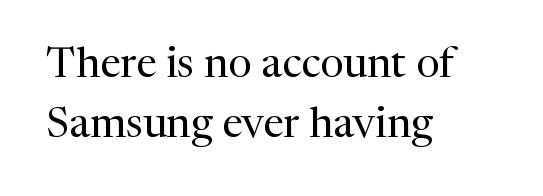
The image shows 42 px regular-weight serif type, upright; set left-aligned, normal line spacing (1.44x), normal letter spacing, not underlined; medium stroke contrast and a medium x-height.
